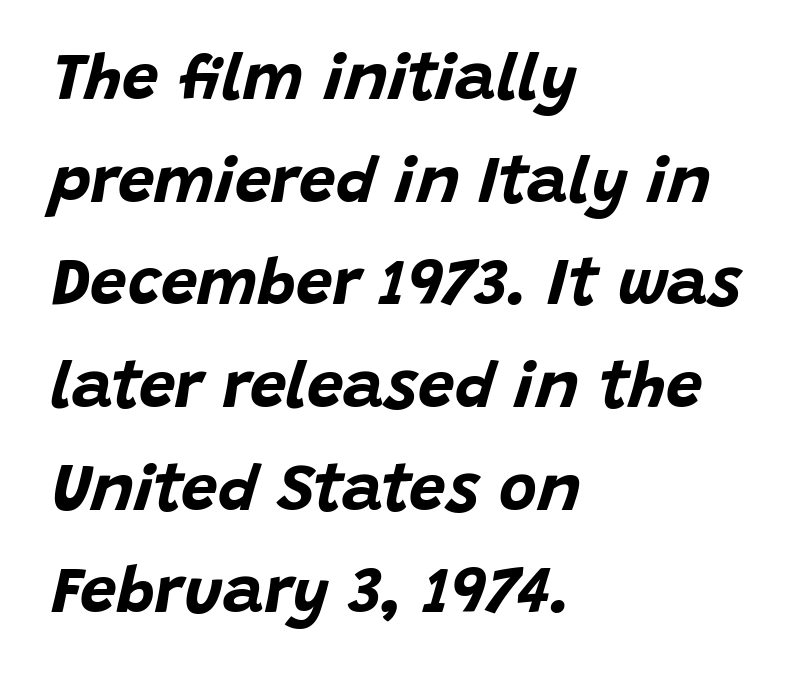
The image shows 65 px bold type, italic (leaning right); set left-aligned, normal line spacing (1.58x), normal letter spacing, not underlined; low stroke contrast and a large x-height.
